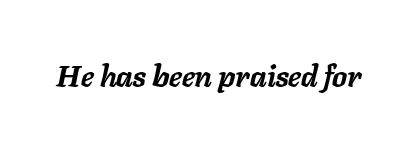
{"italic": "yes", "lean": "right", "slant_degrees": 11, "bold": "yes", "weight": "semibold", "width": "normal", "stroke_contrast": "low", "x_height": "medium", "monospaced": "no", "underline": "no", "letter_spacing": "normal", "letter_spacing_em": 0.0, "glyph_px": 30}
